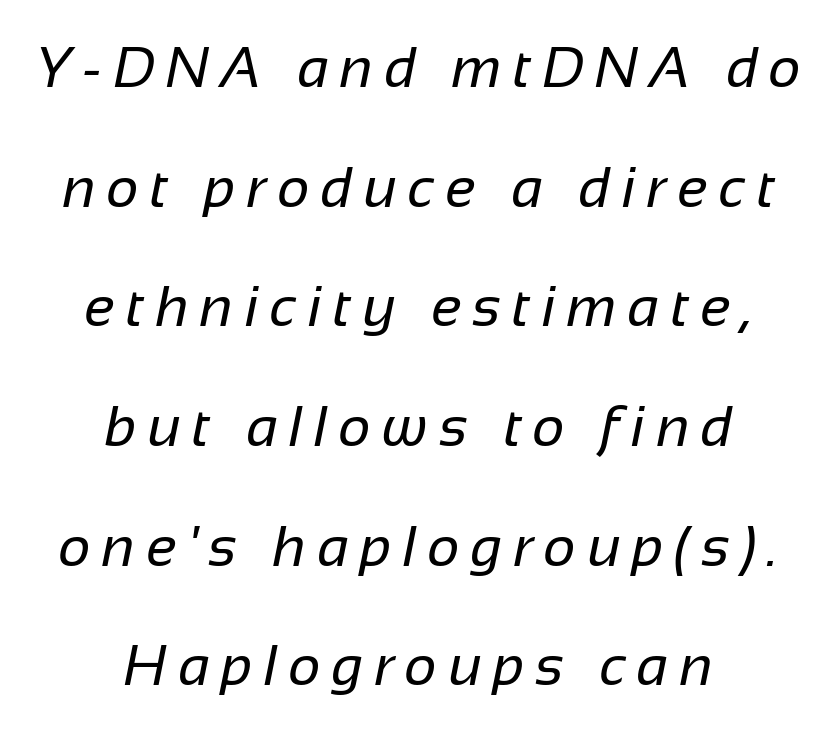
Q: Is the text bold? A: No.
Q: Is the typeface a serif or a sans-serif typeface? A: Sans-serif.
Q: Is the text underlined? A: No.
Q: How is the paragraph aligned? A: Centered.
Q: Is the spacing between lines tight, normal or loose? A: Loose.
Q: Width (condensed, normal, or wide)? A: Normal.
Q: Stroke contrast? A: Low.
Q: x-height? A: Medium.
Q: Monospaced? A: No.
